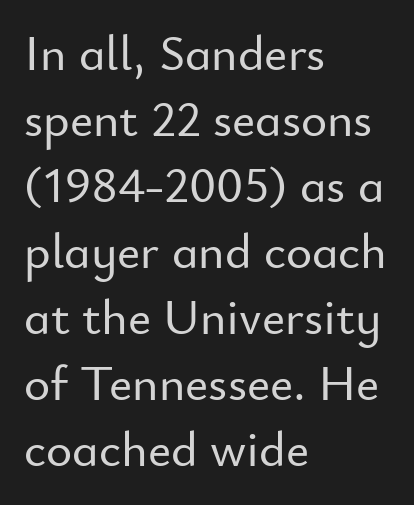
The typesetter chose a ragged-right arrangement here. Regular leading. Nobody drew a line under any word here. This sample uses an upright cut, with every glyph sitting square on the baseline.
